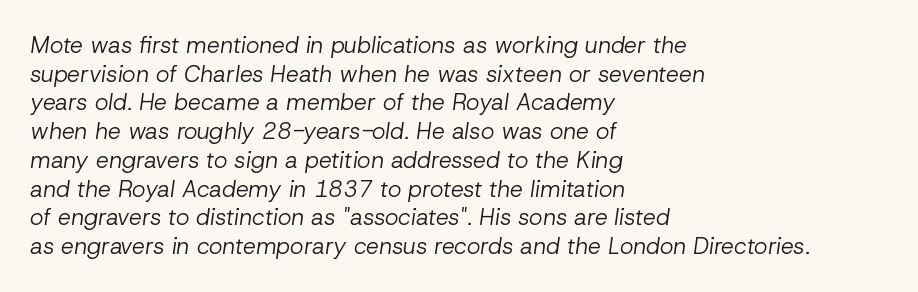
Q: Is the text bold? A: No.
Q: Is the text italic (slanted)? A: Yes, it leans right by about 8 degrees.
Q: Is the text underlined? A: No.
Q: How is the paragraph aligned? A: Left-aligned.
Q: Is the spacing between letters normal or unusually wide? A: Normal.
Q: Is the spacing between lines tight, normal or loose? A: Normal.
